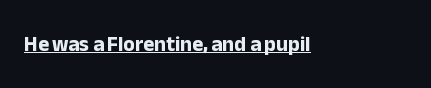
Q: Is the text bold? A: Yes.
Q: Is the text italic (slanted)? A: No, it is upright.
Q: Is the text underlined? A: Yes.
Q: How is the paragraph aligned? A: Left-aligned.
Q: Is the spacing between letters normal or unusually wide? A: Normal.
